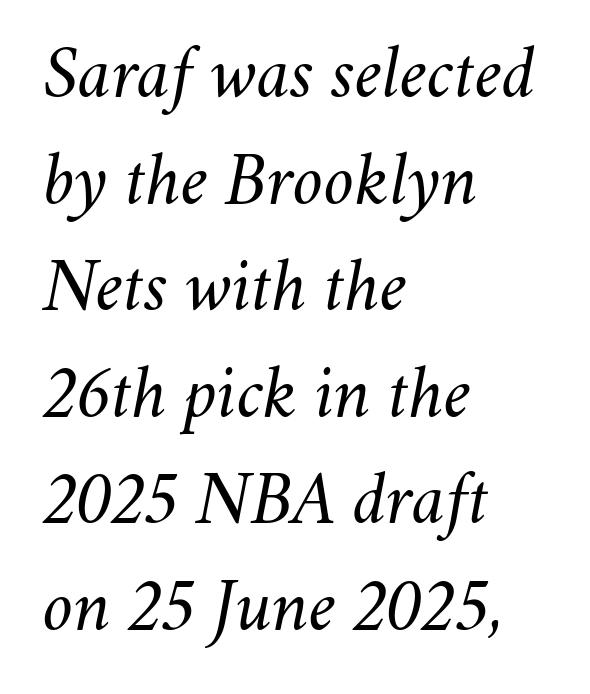
Q: Is the text bold? A: No.
Q: Is the text italic (slanted)? A: Yes, it leans right by about 11 degrees.
Q: Is the text underlined? A: No.
Q: How is the paragraph aligned? A: Left-aligned.
Q: Is the spacing between letters normal or unusually wide? A: Normal.
Q: Is the spacing between lines tight, normal or loose? A: Normal.
Q: Width (condensed, normal, or wide)? A: Normal.
Q: Stroke contrast? A: Medium.
Q: x-height? A: Small.
Q: Monospaced? A: No.
